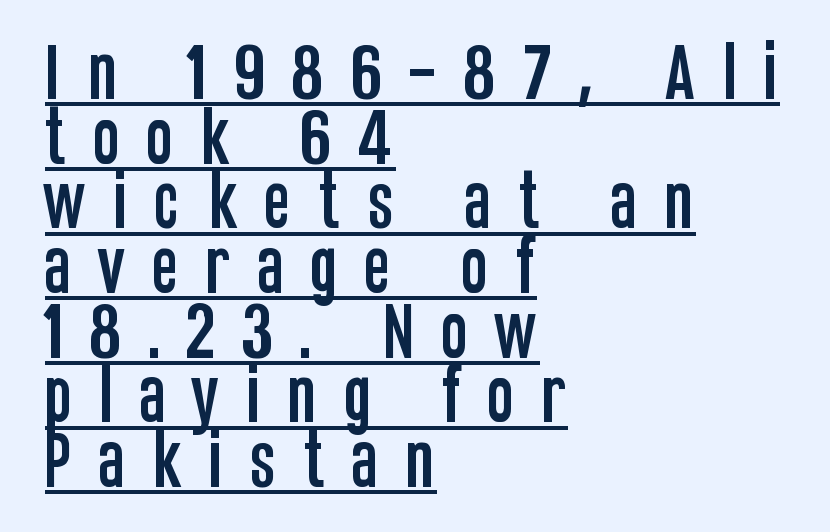
Leftover space on each line is placed entirely after the last word. Substantial extra tracking has been applied to these lines. Looks like someone drew a line under every word here. A typesetter would call this proportional, since set widths differ per character.
